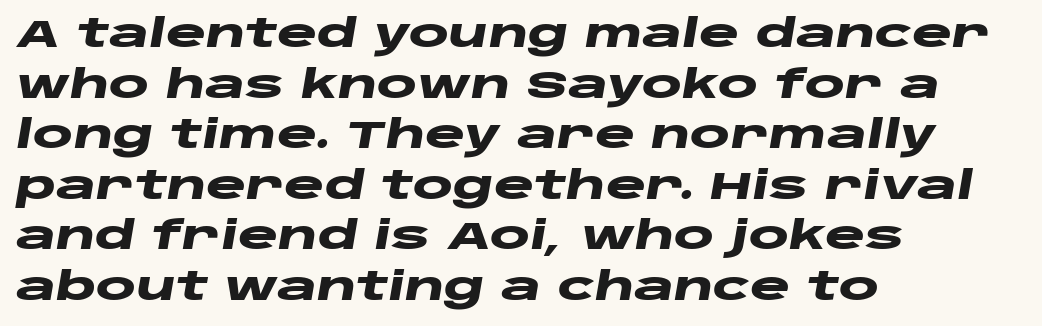
Standard letterfit; no display-style spreading of the glyphs. Type without underlining. The face used here has the dense, thick strokes of a bold. Emphasis-style slanted type is in use.
